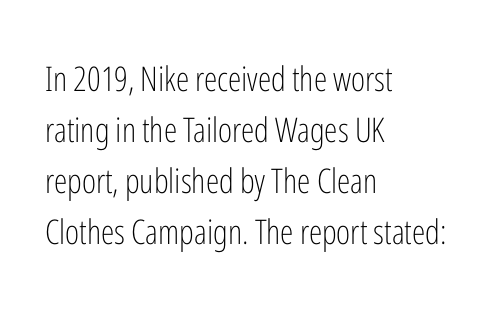
Varying glyph widths throughout — classic text-font behaviour. Nobody touched the tracking dial on this one. Short and long lines alike share a common starting point at left. Beneath every word, the page is bare. The type sits square on the baseline with zero lean.
